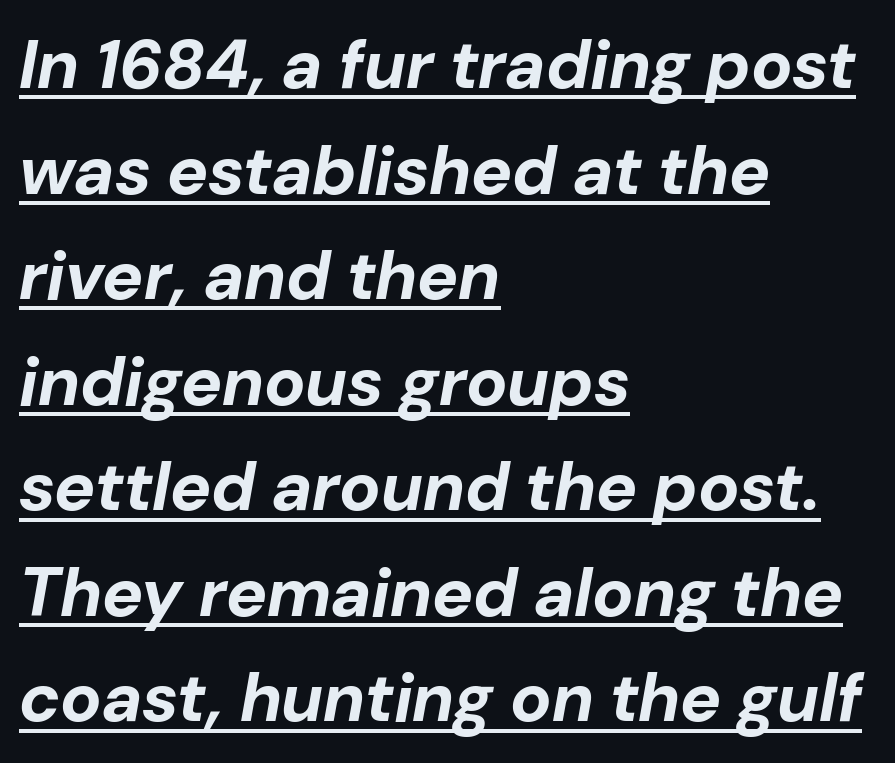
The image shows 69 px bold type, italic (leaning right); set left-aligned, normal line spacing (1.53x), normal letter spacing, underlined; low stroke contrast and a medium x-height.
